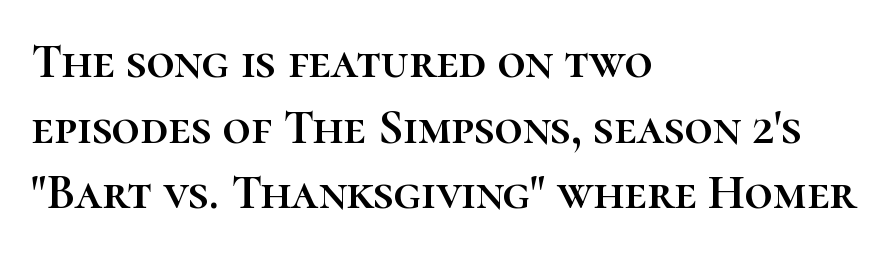
The image shows 49 px text type, upright; set left-aligned, normal line spacing (1.34x), normal letter spacing, not underlined; high stroke contrast and a medium x-height.
